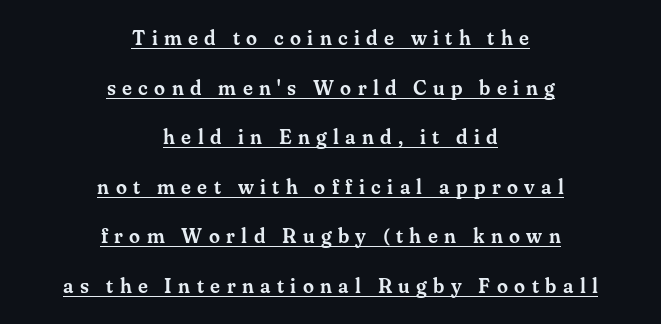
Q: Is the text italic (slanted)? A: No, it is upright.
Q: Is the text underlined? A: Yes.
Q: How is the paragraph aligned? A: Centered.
Q: Is the spacing between letters normal or unusually wide? A: Unusually wide.
Q: Is the spacing between lines tight, normal or loose? A: Loose.
